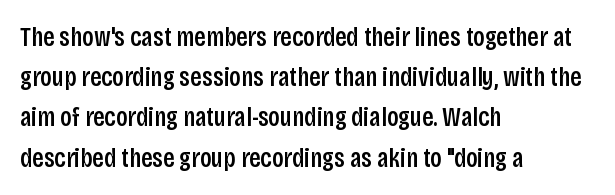
{"italic": "no", "bold": "semi", "underline": "no", "align": "left", "line_spacing": "normal", "line_spacing_ratio": 1.49, "letter_spacing": "normal", "letter_spacing_em": 0.0, "glyph_px": 27}
